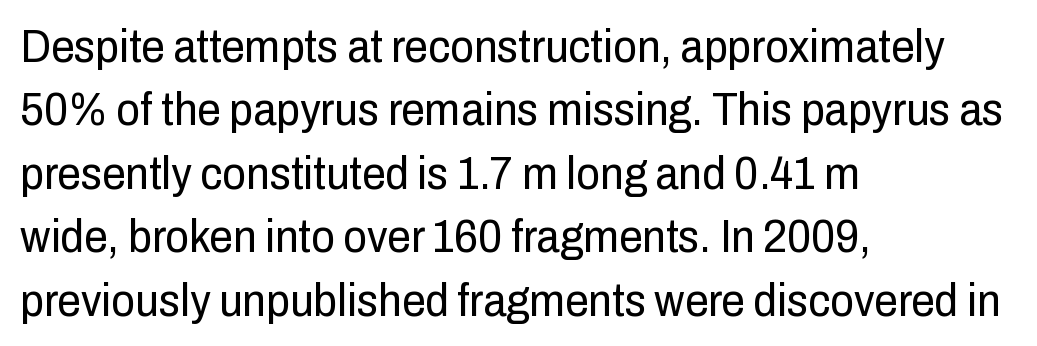
The image shows 47 px regular-weight, condensed sans-serif type, upright; set left-aligned, normal line spacing (1.35x), normal letter spacing, not underlined; low stroke contrast and a medium x-height.
